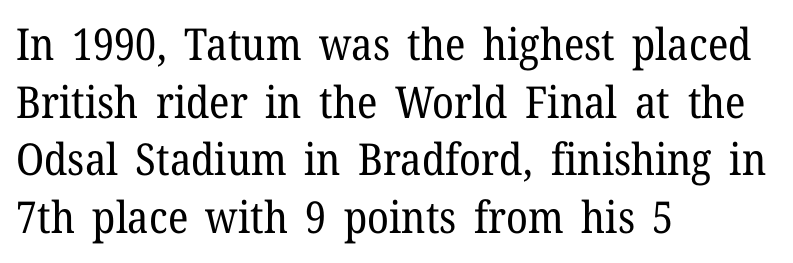
{"serif": "yes", "italic": "no", "bold": "no", "weight": "regular", "width": "normal", "stroke_contrast": "low", "x_height": "medium", "monospaced": "no", "underline": "no", "align": "left", "line_spacing": "normal", "line_spacing_ratio": 1.31, "letter_spacing": "normal", "letter_spacing_em": 0.0, "glyph_px": 44}
